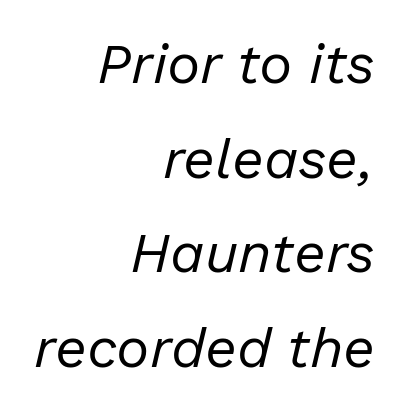
The image shows 56 px regular-weight type, italic (leaning right); set right-aligned, normal line spacing (1.69x), normal letter spacing, not underlined; low stroke contrast and a medium x-height.
